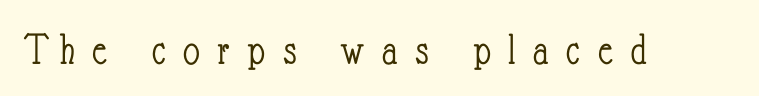
How are the letters spaced? Widely, with obvious added tracking. Tall strokes in this sample are plumb rather than angled. The strokes carry an ordinary text weight at most. Here the designer chose a conventional face with non-uniform glyph widths.
